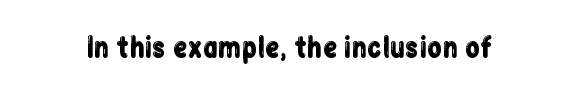
Q: Is the text italic (slanted)? A: No, it is upright.
Q: Is the text underlined? A: No.
Q: Is the spacing between letters normal or unusually wide? A: Normal.
